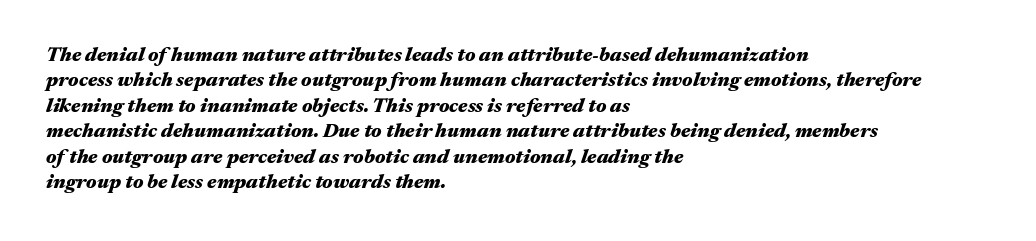
{"italic": "yes", "lean": "right", "slant_degrees": 17, "bold": "yes", "underline": "no", "align": "left", "line_spacing": "normal", "line_spacing_ratio": 1.27, "letter_spacing": "normal", "letter_spacing_em": 0.0, "glyph_px": 20}
